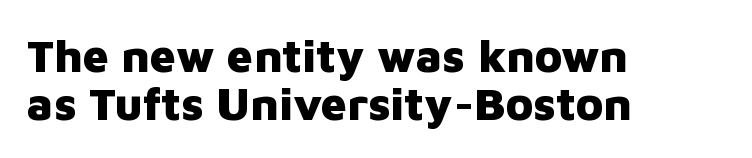
Inter-character spacing is left at the font's built-in metrics. What kind of face is this? One without serifs — a sans. Quick note: underline off. Think of a printed novel: that variable character pitch is what you see here. The typesetter chose a ragged-right arrangement here. The specimen reads as upright at a glance.
